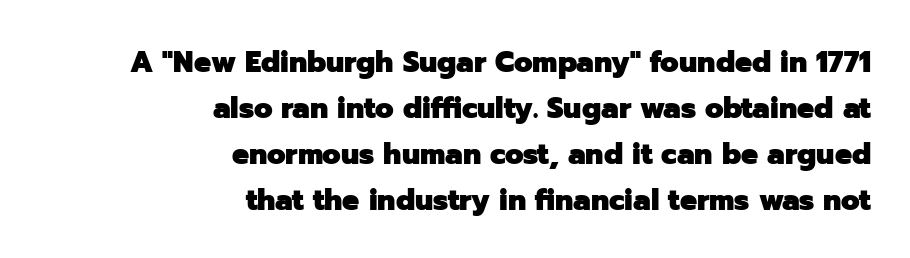
The image shows 30 px heavy sans-serif type, upright; set right-aligned, normal line spacing (1.53x), normal letter spacing, not underlined; low stroke contrast and a medium x-height.
